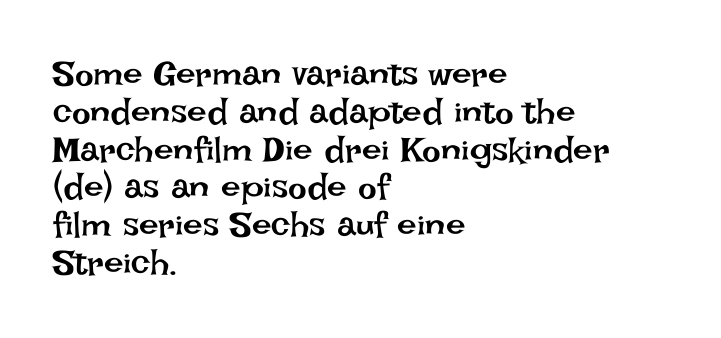
The image shows 35 px regular-weight type, upright; set left-aligned, tight line spacing (1.08x), normal letter spacing, not underlined; low stroke contrast and a large x-height.
